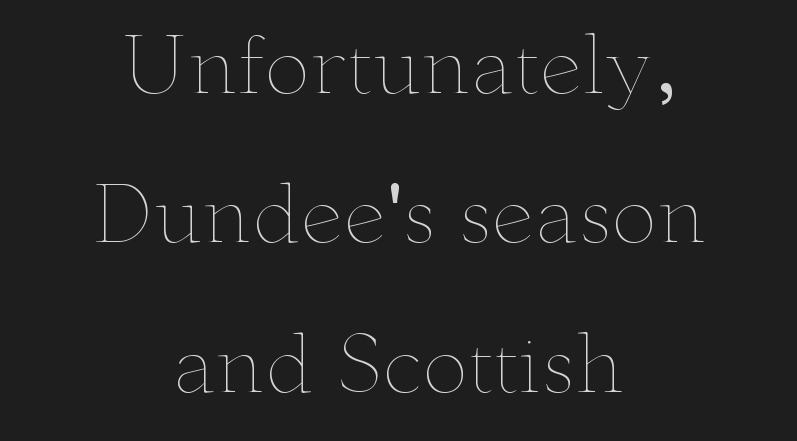
Q: Is the text bold? A: No.
Q: Is the text italic (slanted)? A: No, it is upright.
Q: Is the text underlined? A: No.
Q: How is the paragraph aligned? A: Centered.
Q: Is the spacing between letters normal or unusually wide? A: Normal.
Q: Is the spacing between lines tight, normal or loose? A: Loose.
Q: Width (condensed, normal, or wide)? A: Wide.
Q: Stroke contrast? A: Low.
Q: x-height? A: Small.
Q: Monospaced? A: No.
